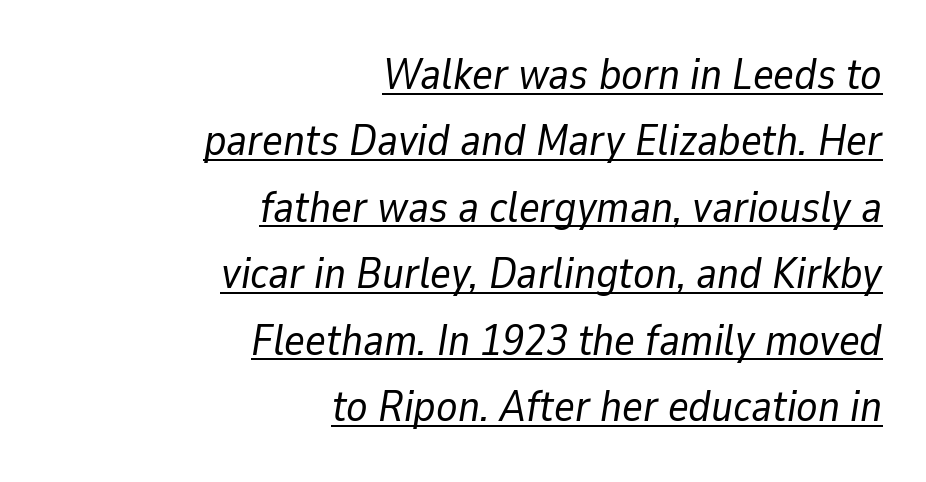
When letters slant like this, we call the style italic. The typesetter chose a ragged-left arrangement here. Baseline-to-baseline distance is the conventional proportion of letter height. The line texture is even and compact thanks to regular tracking.
